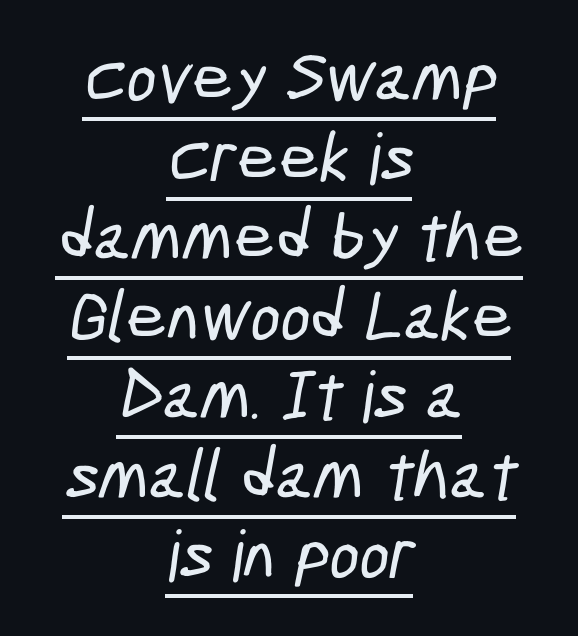
{"serif": "no", "width": "condensed", "stroke_contrast": "low", "x_height": "medium", "monospaced": "no", "underline": "yes", "align": "center", "line_spacing": "tight", "line_spacing_ratio": 1.12, "letter_spacing": "normal", "letter_spacing_em": 0.0, "glyph_px": 71}
